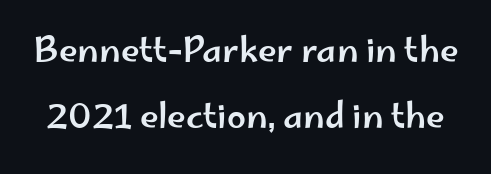
Q: Is the text italic (slanted)? A: No, it is upright.
Q: Is the typeface a serif or a sans-serif typeface? A: Sans-serif.
Q: Is the text underlined? A: No.
Q: Is the spacing between letters normal or unusually wide? A: Normal.
Q: Is the spacing between lines tight, normal or loose? A: Loose.
Q: Width (condensed, normal, or wide)? A: Wide.
Q: Stroke contrast? A: Low.
Q: x-height? A: Small.
Q: Monospaced? A: No.
